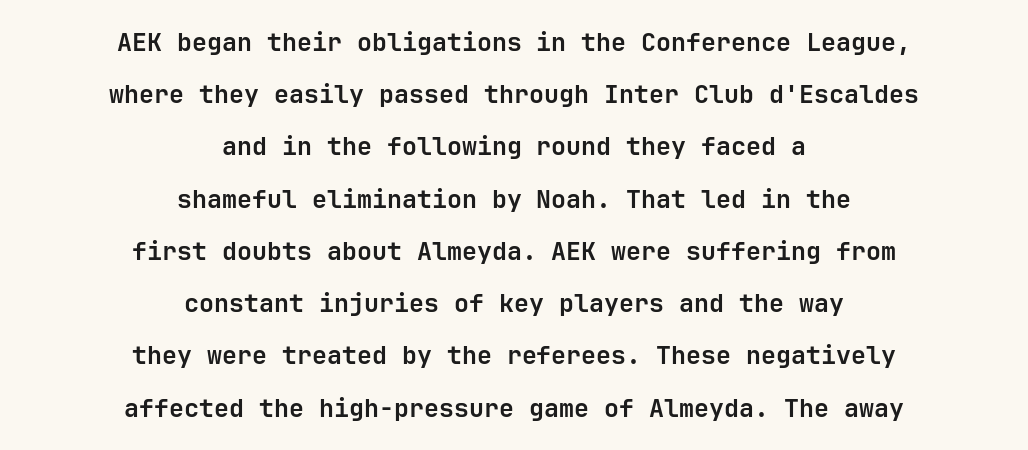
The image shows 25 px bold type, upright; set centered, loose line spacing (2.09x), normal letter spacing, not underlined.
